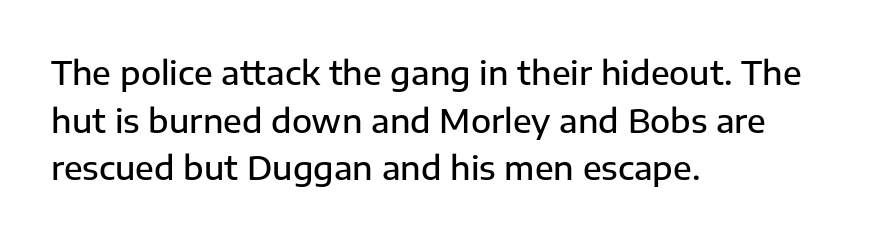
The image shows 33 px semibold sans-serif type, upright; set left-aligned, normal line spacing (1.44x), normal letter spacing, not underlined; low stroke contrast and a medium x-height.
